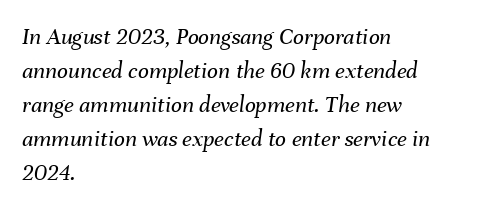
Q: Is the text bold? A: No.
Q: Is the text italic (slanted)? A: Yes, it leans right by about 8 degrees.
Q: Is the text underlined? A: No.
Q: How is the paragraph aligned? A: Left-aligned.
Q: Is the spacing between letters normal or unusually wide? A: Normal.
Q: Is the spacing between lines tight, normal or loose? A: Normal.
